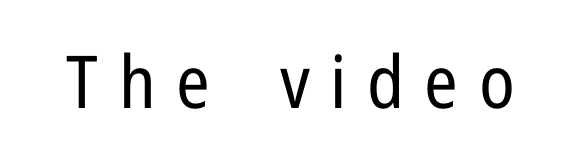
The image shows 73 px regular-weight, condensed sans-serif type, upright; set unusually wide letter spacing (+0.28 em), not underlined; low stroke contrast and a medium x-height.
